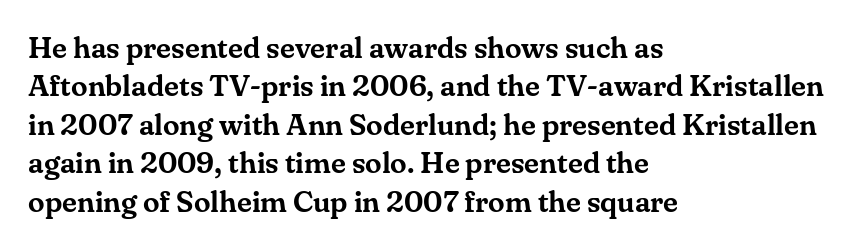
{"serif": "yes", "italic": "no", "width": "normal", "stroke_contrast": "medium", "x_height": "small", "monospaced": "no", "underline": "no", "align": "left", "line_spacing": "normal", "line_spacing_ratio": 1.28, "letter_spacing": "normal", "letter_spacing_em": 0.0, "glyph_px": 30}
